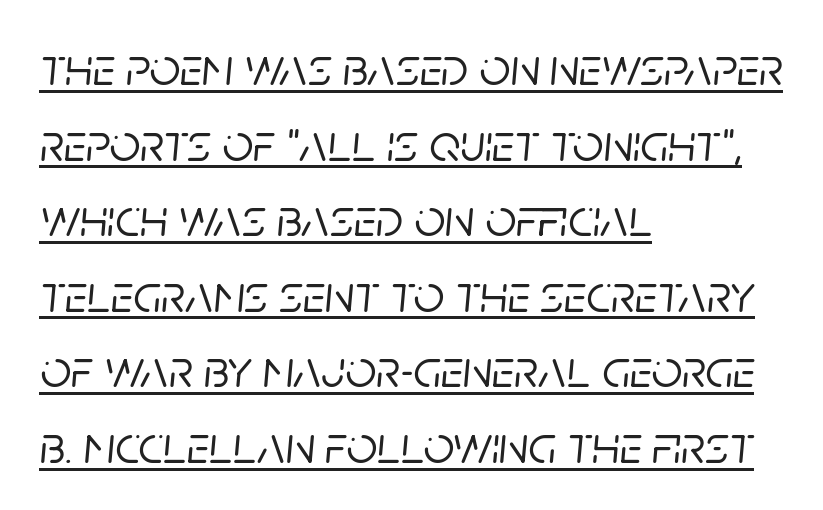
The image shows 54 px text type, italic (leaning right); set left-aligned, normal line spacing (1.4x), normal letter spacing, underlined; low stroke contrast and a large x-height.
